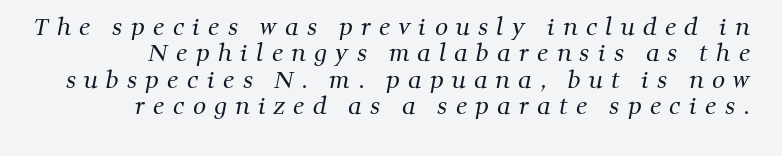
{"bold": "no", "underline": "no", "line_spacing": "tight", "line_spacing_ratio": 1.15, "letter_spacing": "wide", "letter_spacing_em": 0.36, "glyph_px": 23}
